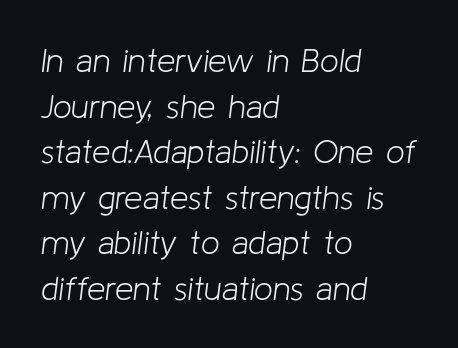
{"italic": "yes", "lean": "right", "slant_degrees": 8, "bold": "no", "weight": "light", "width": "normal", "stroke_contrast": "low", "x_height": "medium", "monospaced": "no", "underline": "no", "align": "left", "line_spacing": "normal", "line_spacing_ratio": 1.38, "letter_spacing": "normal", "letter_spacing_em": 0.0, "glyph_px": 33}
